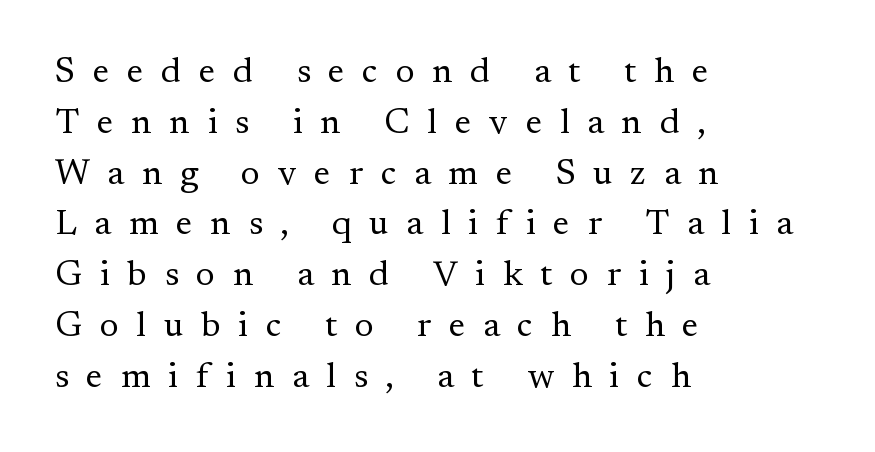
{"serif": "yes", "italic": "no", "bold": "no", "weight": "regular", "width": "normal", "stroke_contrast": "medium", "x_height": "small", "monospaced": "no", "underline": "no", "align": "left", "line_spacing": "normal", "line_spacing_ratio": 1.41, "letter_spacing": "wide", "letter_spacing_em": 0.49, "glyph_px": 36}
